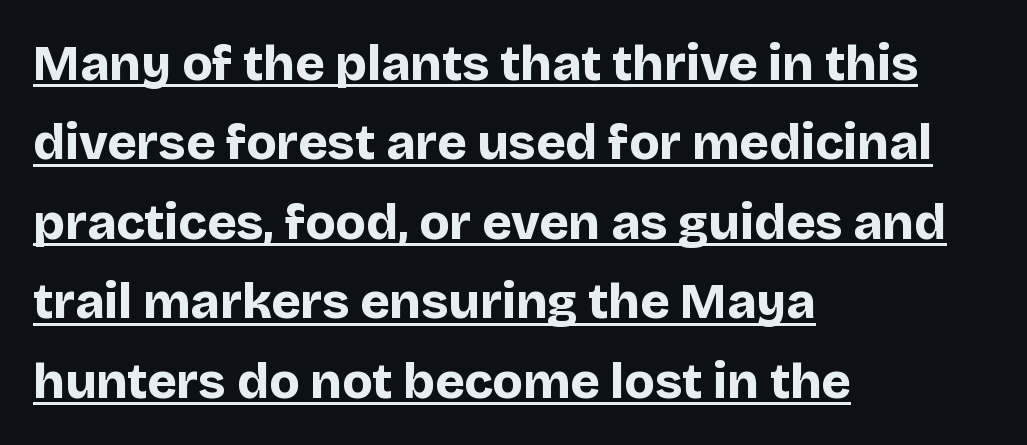
The line-height multiplier appears to be the usual default. What decoration does the sample have? An underline. Caption: multi-line text, flush left, ragged right. You could not count columns in this text — the font is proportionally spaced. Posture: straight, roman, zero tilt.
